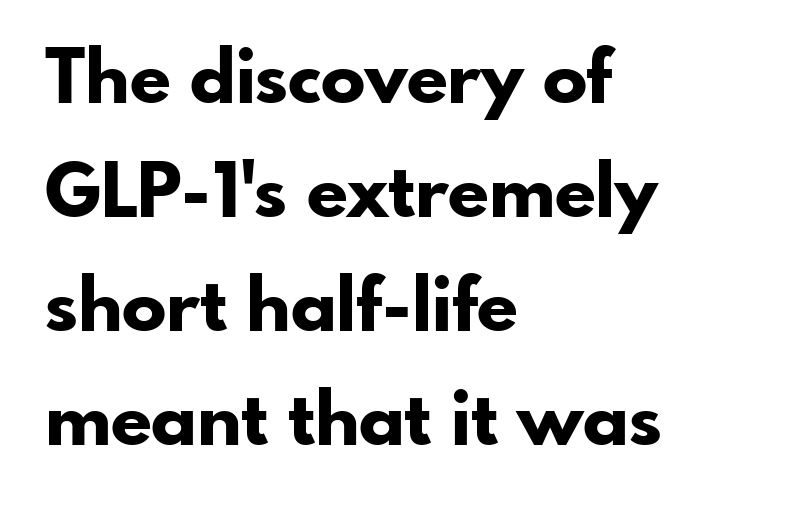
The image shows 74 px bold sans-serif type, upright; set left-aligned, normal line spacing (1.54x), normal letter spacing, not underlined; low stroke contrast and a small x-height.
